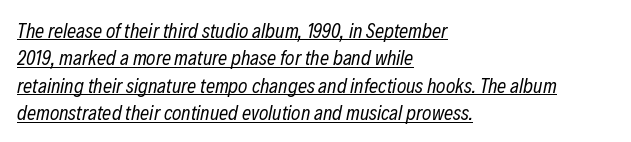
Evenly set lines give the paragraph a standard silhouette. Stroke mass is kept to a normal reading level or below. Default kerning and tracking; the words read as compact shapes. The rag falls on the right side of this text block. These characters rest on top of a visible drawn line. Rendered with sloped, italic letterforms.
